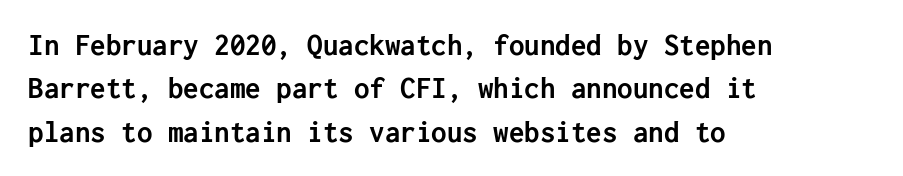
The image shows 31 px semibold sans-serif type, upright; set left-aligned, normal line spacing (1.4x), normal letter spacing, not underlined; low stroke contrast and a medium x-height.
